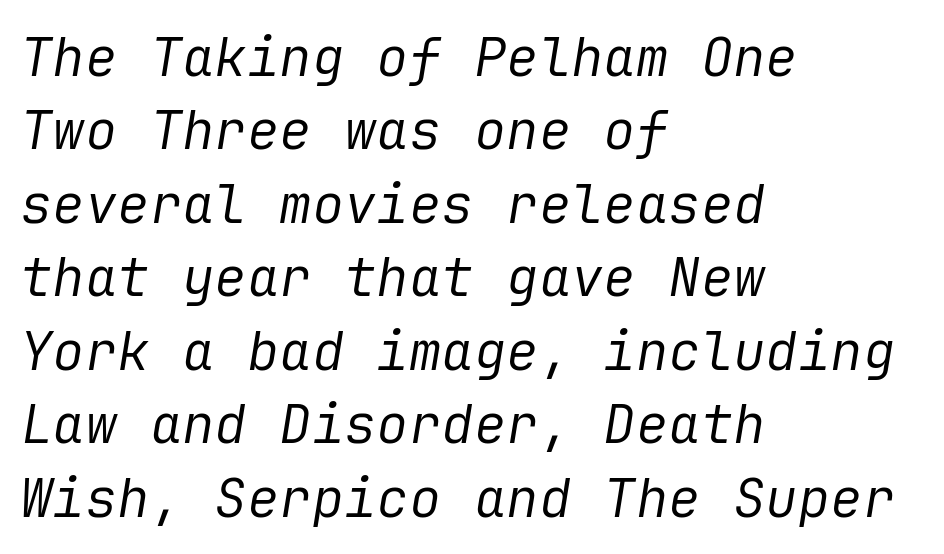
Q: Is the text bold? A: No.
Q: Is the text italic (slanted)? A: Yes, it leans right by about 9 degrees.
Q: Is the text underlined? A: No.
Q: How is the paragraph aligned? A: Left-aligned.
Q: Is the spacing between letters normal or unusually wide? A: Normal.
Q: Is the spacing between lines tight, normal or loose? A: Normal.
Q: Width (condensed, normal, or wide)? A: Normal.
Q: Stroke contrast? A: Low.
Q: x-height? A: Medium.
